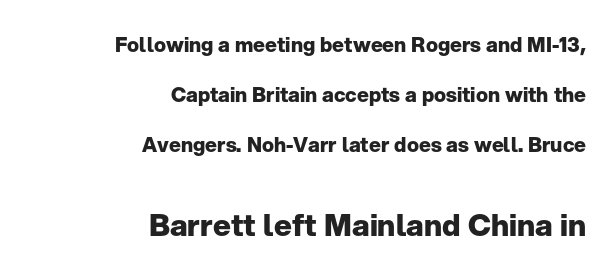
{"serif": "no", "italic": "no", "bold": "yes", "weight": "heavy", "width": "normal", "stroke_contrast": "low", "x_height": "medium", "monospaced": "no", "underline": "no", "align": "right", "line_spacing": "loose", "line_spacing_ratio": 2.49, "letter_spacing": "normal", "letter_spacing_em": 0.0, "larger_block": "second", "size_ratio": 1.5, "glyph_px": 30}
